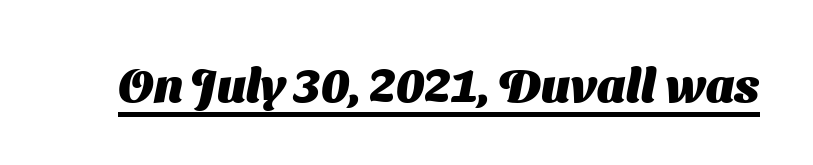
The face used here is a sans, in the tradition of grotesques and geometrics. Letter spacing: default. The glyphs are accompanied by a horizontal stroke just below them. Typesetter's note: full bold, strokes at maximum text heaviness. A typesetter would call this proportional, since set widths differ per character.
